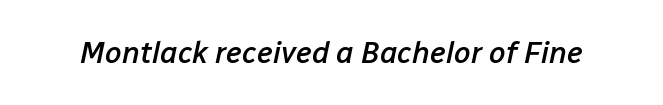
Q: Is the text bold? A: Semi-bold.
Q: Is the text italic (slanted)? A: Yes, it leans right by about 12 degrees.
Q: Is the text underlined? A: No.
Q: Is the spacing between letters normal or unusually wide? A: Normal.
Q: Width (condensed, normal, or wide)? A: Normal.
Q: Stroke contrast? A: Low.
Q: x-height? A: Medium.
Q: Monospaced? A: No.
